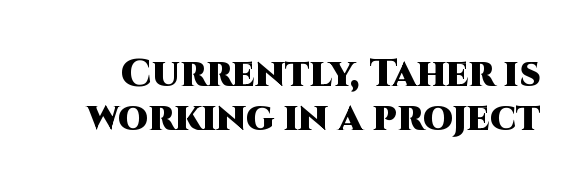
The image shows 39 px heavy sans-serif type, upright; set tight line spacing (1.12x), normal letter spacing, not underlined; high stroke contrast and a large x-height.
